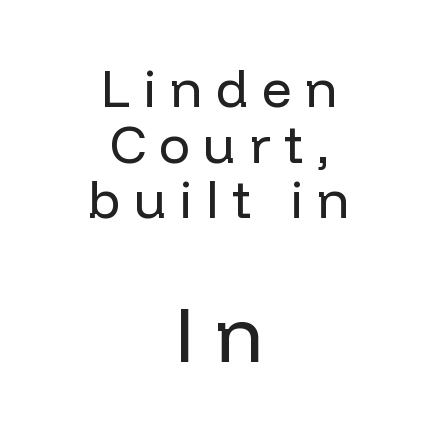
{"serif": "no", "italic": "no", "bold": "no", "weight": "regular", "width": "normal", "stroke_contrast": "low", "x_height": "medium", "monospaced": "no", "underline": "no", "align": "center", "line_spacing": "tight", "line_spacing_ratio": 1.07, "letter_spacing": "wide", "letter_spacing_em": 0.26, "larger_block": "second", "size_ratio": 1.5, "glyph_px": 78}
